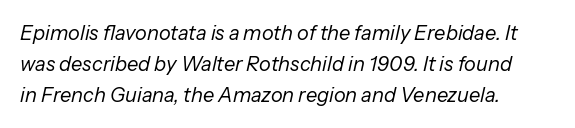
The image shows 20 px text type, italic (leaning right); set left-aligned, normal line spacing (1.55x), normal letter spacing, not underlined.
